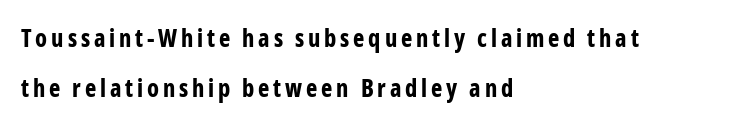
{"italic": "no", "bold": "yes", "underline": "no", "align": "left", "line_spacing": "loose", "line_spacing_ratio": 2.09, "glyph_px": 24}
